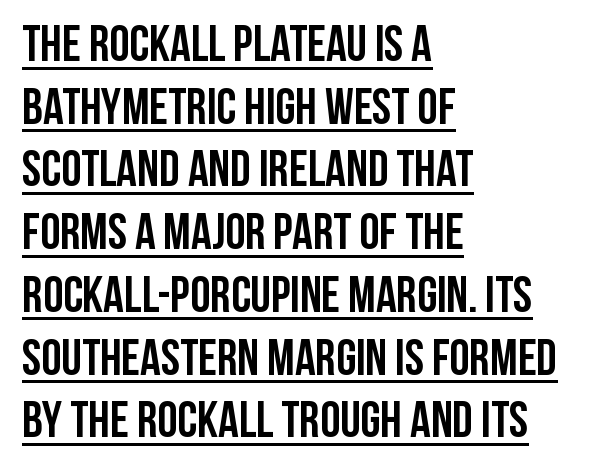
Tall strokes in this sample are plumb rather than angled. Inter-character spacing is left at the font's built-in metrics. Is the block centered? No — it sits flush against the left margin. This rendering features underlined lettering. The passage shown is typed in a proportional face where columns would drift.
